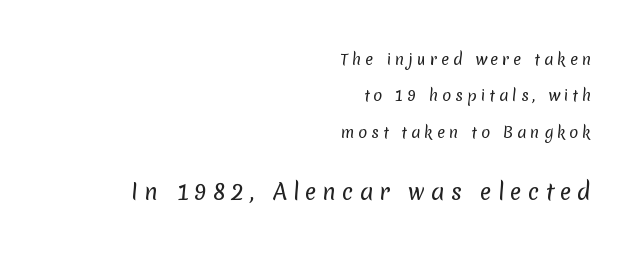
The image shows 22 px text type; set right-aligned, loose line spacing (2.43x), unusually wide letter spacing (+0.26 em), not underlined; the second (bottom) block is 1.47x larger.
